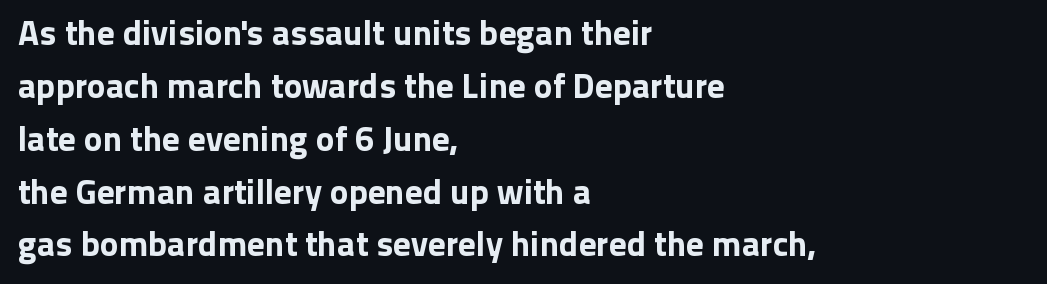
The image shows 35 px sans-serif type, upright; set left-aligned, normal line spacing (1.51x), normal letter spacing, not underlined; low stroke contrast and a medium x-height.
